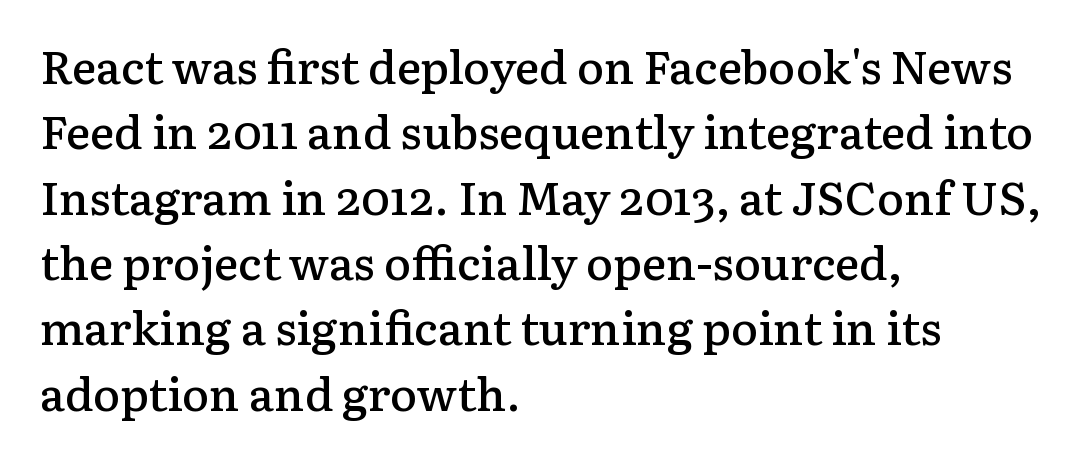
Q: Is the text bold? A: Semi-bold.
Q: Is the text italic (slanted)? A: No, it is upright.
Q: Is the typeface a serif or a sans-serif typeface? A: Serif.
Q: Is the text underlined? A: No.
Q: How is the paragraph aligned? A: Left-aligned.
Q: Is the spacing between letters normal or unusually wide? A: Normal.
Q: Is the spacing between lines tight, normal or loose? A: Normal.
Q: Width (condensed, normal, or wide)? A: Normal.
Q: Stroke contrast? A: Low.
Q: x-height? A: Medium.
Q: Monospaced? A: No.
